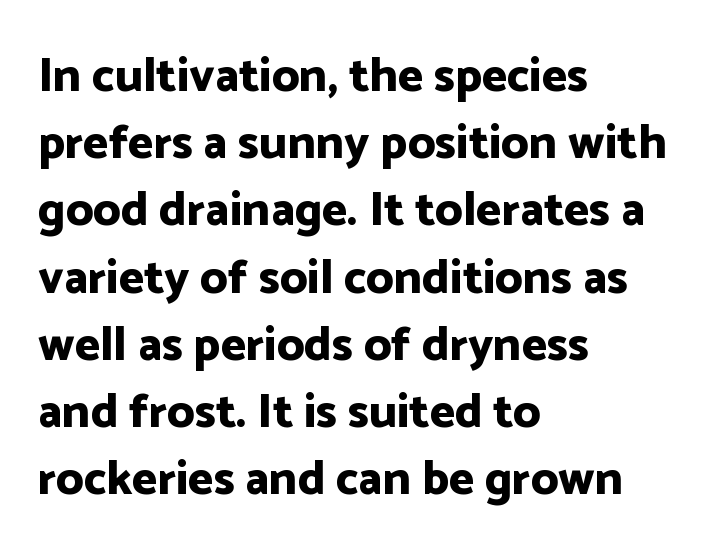
Do the characters align in a grid? No, the font is proportional. Spacing between characters is what you'd get straight out of the box. Strong, thick strokes mark this as bold type. Vertically, the passage feels balanced, rows spaced as you'd expect. Check where the strokes stop: nothing finishes them off — pure sans.
